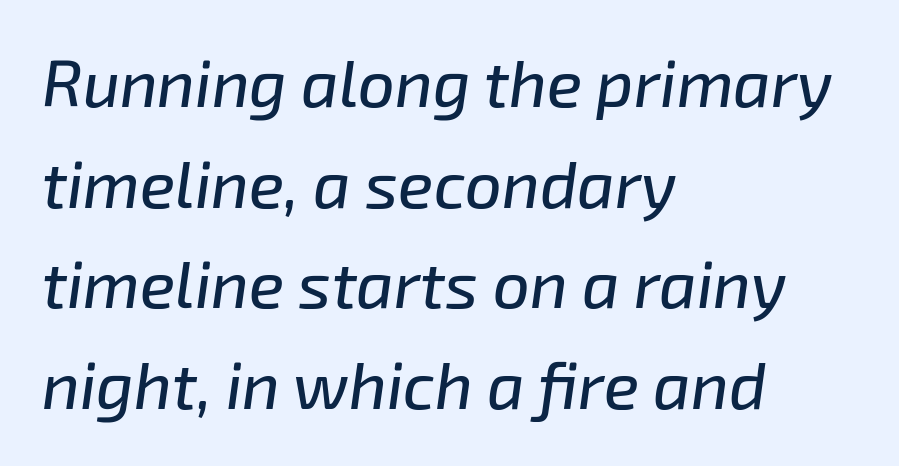
{"italic": "yes", "lean": "right", "slant_degrees": 8, "width": "normal", "stroke_contrast": "low", "x_height": "medium", "monospaced": "no", "underline": "no", "align": "left", "line_spacing": "normal", "line_spacing_ratio": 1.55, "letter_spacing": "normal", "letter_spacing_em": 0.0, "glyph_px": 65}
